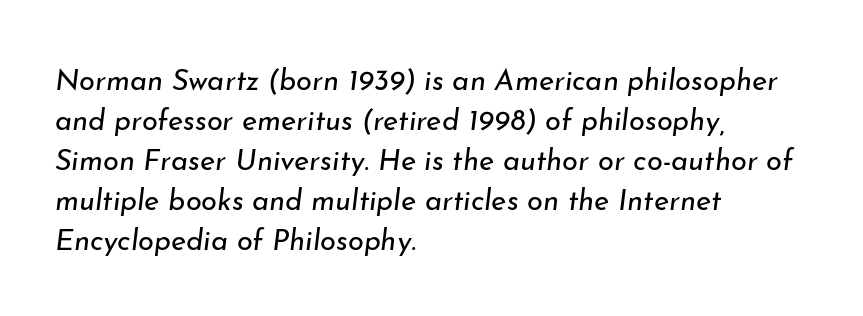
{"italic": "yes", "lean": "right", "slant_degrees": 7, "bold": "no", "weight": "regular", "width": "normal", "stroke_contrast": "low", "x_height": "small", "monospaced": "no", "underline": "no", "align": "left", "line_spacing": "normal", "line_spacing_ratio": 1.38, "letter_spacing": "normal", "letter_spacing_em": 0.0, "glyph_px": 29}
